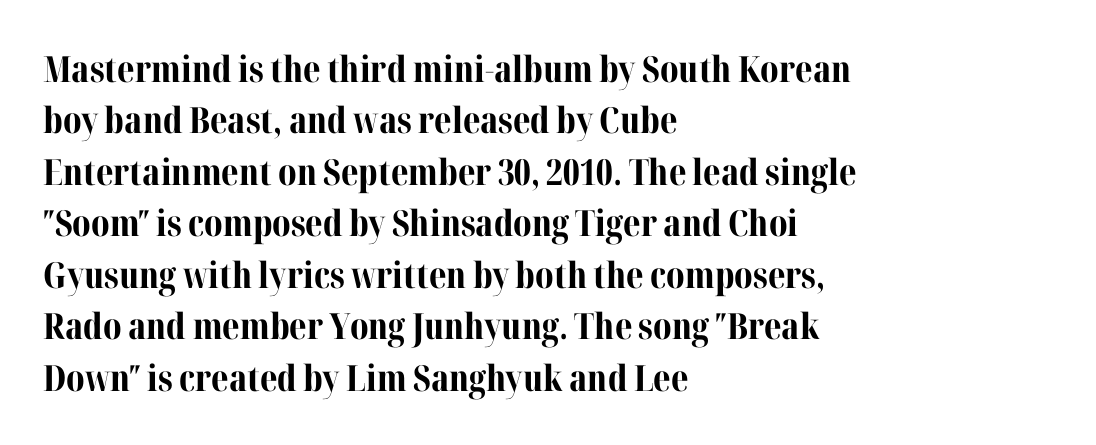
The image shows 36 px bold serif type, upright; set left-aligned, normal line spacing (1.43x), normal letter spacing, not underlined; medium stroke contrast and a medium x-height.
